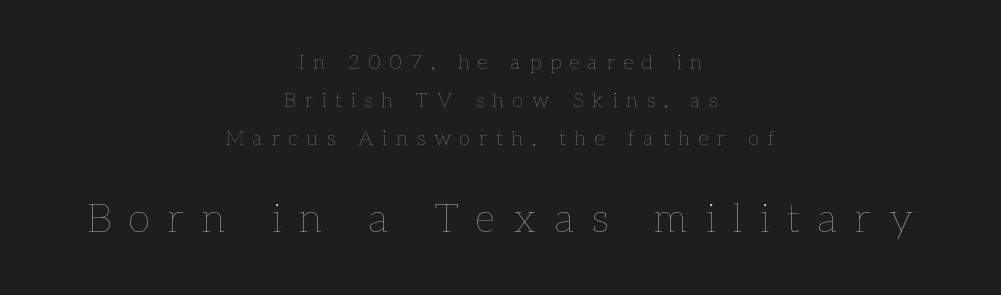
This is not heavy type; no bold has been used. A roman cut, with each character standing at attention. The line texture is sparse and dotted thanks to wide tracking. Whoever set this made the second block the dominant, larger element. Each letter keeps its own natural width here, so spacing adapts to shape.
